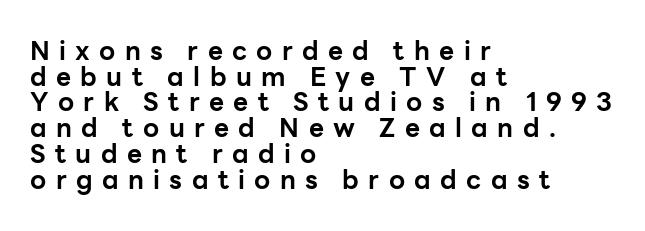
Q: Is the text bold? A: Yes.
Q: Is the text italic (slanted)? A: No, it is upright.
Q: Is the text underlined? A: No.
Q: How is the paragraph aligned? A: Left-aligned.
Q: Is the spacing between letters normal or unusually wide? A: Unusually wide.
Q: Is the spacing between lines tight, normal or loose? A: Tight.
